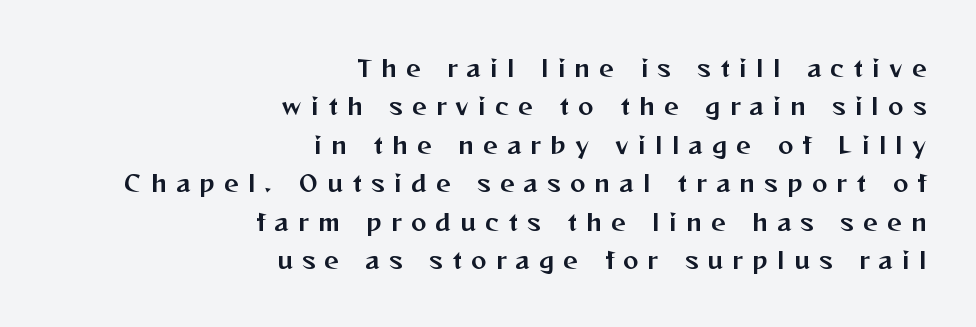
The image shows 23 px text type, upright; set right-aligned, normal line spacing (1.67x), unusually wide letter spacing (+0.41 em), not underlined.
